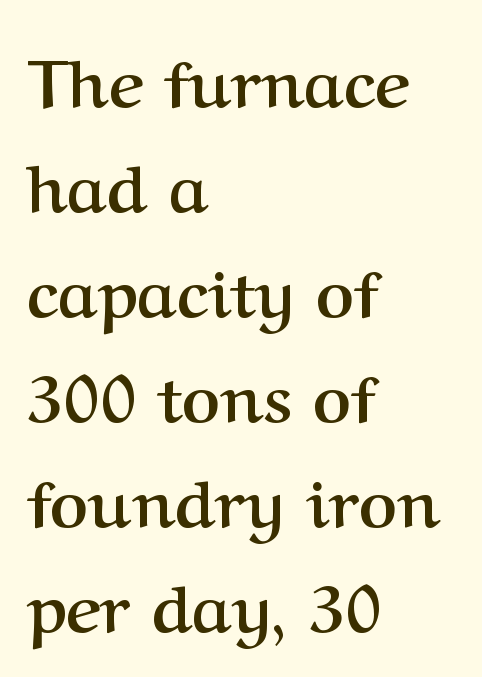
The image shows 66 px semibold serif type, upright; set left-aligned, normal line spacing (1.59x), normal letter spacing, not underlined; medium stroke contrast and a medium x-height.
